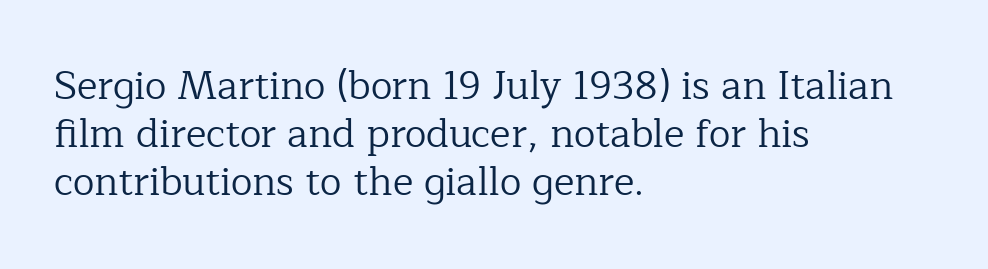
The passage shown is typed in a proportional face where columns would drift. Descenders hang freely into open space. Small tapered or slab feet sit at the stroke ends, so this counts as serif. No extra tracking has been applied to these lines.
